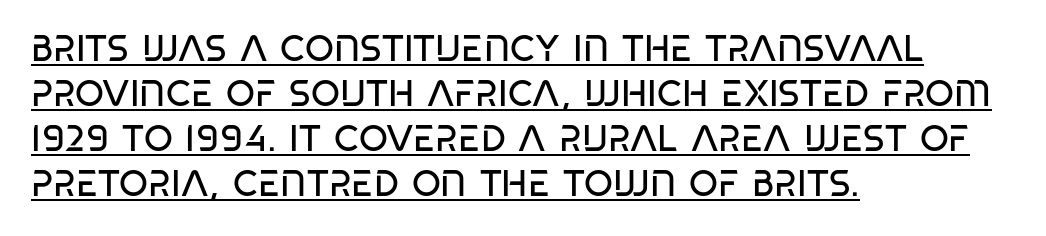
Q: Is the text bold? A: No.
Q: Is the text italic (slanted)? A: No, it is upright.
Q: Is the typeface a serif or a sans-serif typeface? A: Sans-serif.
Q: Is the text underlined? A: Yes.
Q: How is the paragraph aligned? A: Left-aligned.
Q: Is the spacing between letters normal or unusually wide? A: Normal.
Q: Width (condensed, normal, or wide)? A: Condensed.
Q: Stroke contrast? A: Low.
Q: x-height? A: Large.
Q: Monospaced? A: No.
